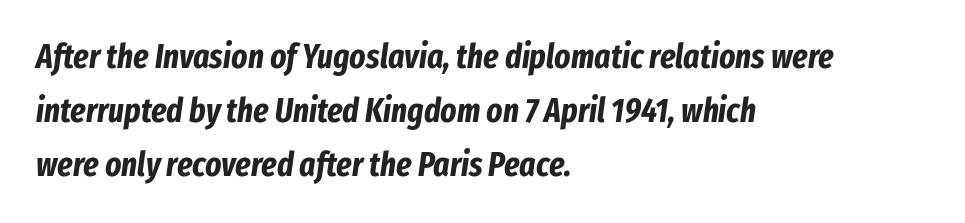
Q: Is the text bold? A: Yes.
Q: Is the text italic (slanted)? A: Yes, it leans right by about 8 degrees.
Q: Is the text underlined? A: No.
Q: How is the paragraph aligned? A: Left-aligned.
Q: Is the spacing between letters normal or unusually wide? A: Normal.
Q: Is the spacing between lines tight, normal or loose? A: Normal.
Q: Width (condensed, normal, or wide)? A: Condensed.
Q: Stroke contrast? A: Low.
Q: x-height? A: Medium.
Q: Monospaced? A: No.
